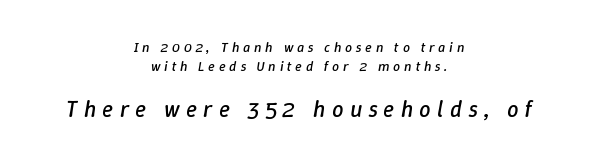
Q: Is the text bold? A: No.
Q: Is the text italic (slanted)? A: Yes, it leans right by about 9 degrees.
Q: Is the text underlined? A: No.
Q: How is the paragraph aligned? A: Centered.
Q: Is the spacing between letters normal or unusually wide? A: Unusually wide.
Q: Is the spacing between lines tight, normal or loose? A: Normal.
Q: Which block of text is set in a larger size, the first (top) or the second (bottom)? A: The second (bottom) one.
